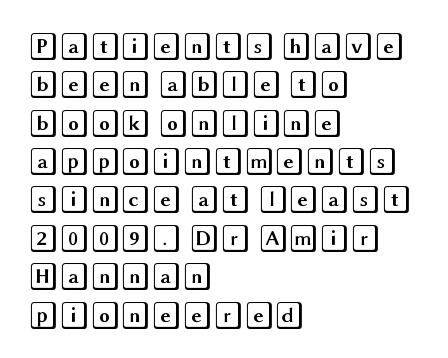
The image shows 28 px wide type, upright; set left-aligned, normal line spacing (1.37x), normal letter spacing, not underlined; a large x-height.
